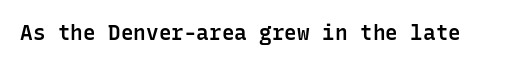
Q: Is the text bold? A: Semi-bold.
Q: Is the text italic (slanted)? A: No, it is upright.
Q: Is the text underlined? A: No.
Q: Is the spacing between letters normal or unusually wide? A: Normal.
